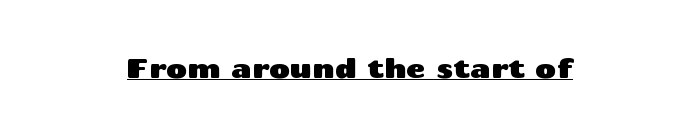
Q: Is the text italic (slanted)? A: No, it is upright.
Q: Is the text underlined? A: Yes.
Q: How is the paragraph aligned? A: Centered.
Q: Is the spacing between letters normal or unusually wide? A: Normal.
